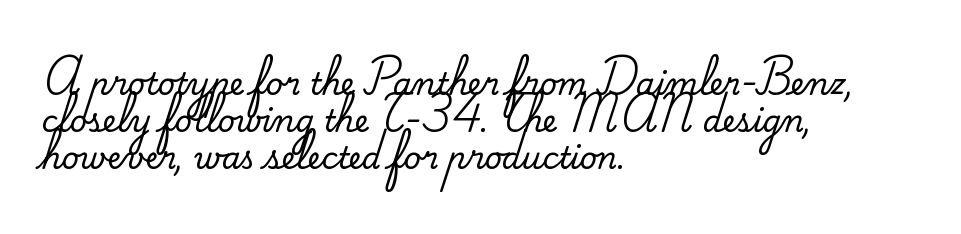
Words float on clear page, feet unadorned. Here the designer chose a conventional face with non-uniform glyph widths. Between one letter and the next there's only the usual sliver of space. Left-aligned paragraph, ragged on the right. Font category for this specimen: serif.
